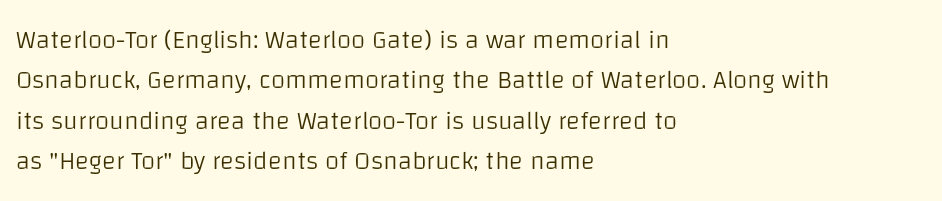
Q: Is the text bold? A: No.
Q: Is the text italic (slanted)? A: No, it is upright.
Q: Is the text underlined? A: No.
Q: How is the paragraph aligned? A: Left-aligned.
Q: Is the spacing between letters normal or unusually wide? A: Normal.
Q: Is the spacing between lines tight, normal or loose? A: Normal.
